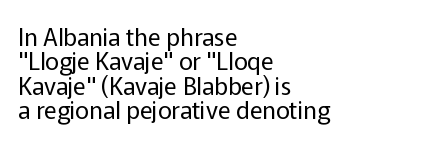
Q: Is the text bold? A: No.
Q: Is the text italic (slanted)? A: No, it is upright.
Q: Is the text underlined? A: No.
Q: How is the paragraph aligned? A: Left-aligned.
Q: Is the spacing between letters normal or unusually wide? A: Normal.
Q: Is the spacing between lines tight, normal or loose? A: Tight.
